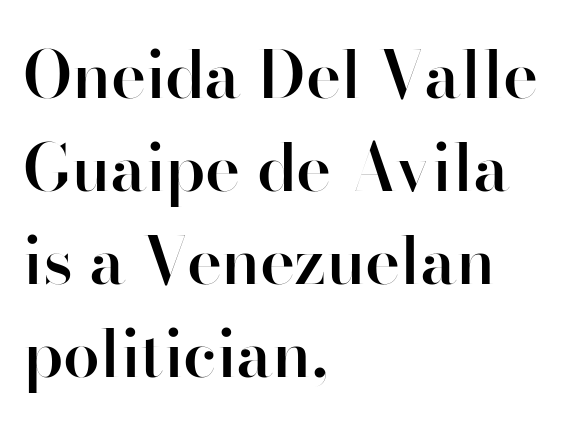
The image shows 66 px semibold sans-serif type, upright; set left-aligned, normal line spacing (1.41x), normal letter spacing, not underlined; high stroke contrast and a small x-height.
